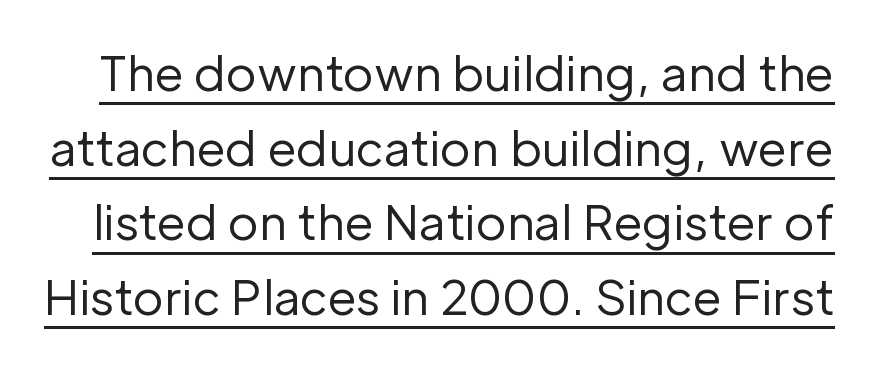
{"serif": "no", "italic": "no", "bold": "no", "weight": "regular", "width": "normal", "stroke_contrast": "low", "x_height": "medium", "monospaced": "no", "underline": "yes", "line_spacing": "normal", "line_spacing_ratio": 1.59, "letter_spacing": "normal", "letter_spacing_em": 0.0, "glyph_px": 47}
